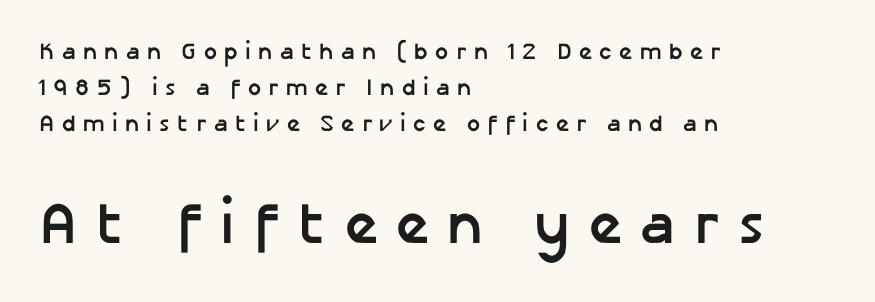
{"serif": "no", "italic": "no", "bold": "yes", "weight": "semibold", "width": "normal", "stroke_contrast": "low", "x_height": "medium", "monospaced": "no", "underline": "no", "align": "left", "line_spacing": "normal", "line_spacing_ratio": 1.57, "letter_spacing": "wide", "letter_spacing_em": 0.32, "larger_block": "second", "size_ratio": 2.52, "glyph_px": 58}
